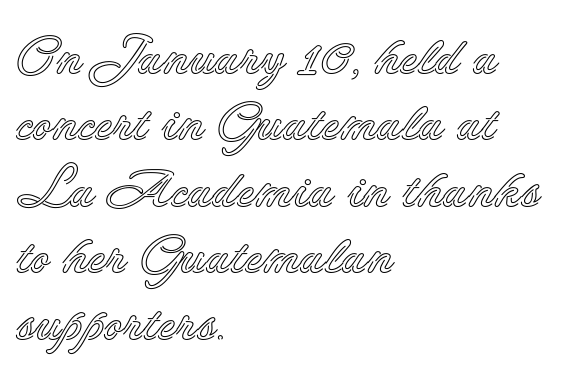
Q: Is the text italic (slanted)? A: Yes.
Q: Is the text underlined? A: No.
Q: How is the paragraph aligned? A: Left-aligned.
Q: Is the spacing between letters normal or unusually wide? A: Normal.
Q: Width (condensed, normal, or wide)? A: Normal.
Q: x-height? A: Small.
Q: Monospaced? A: No.
